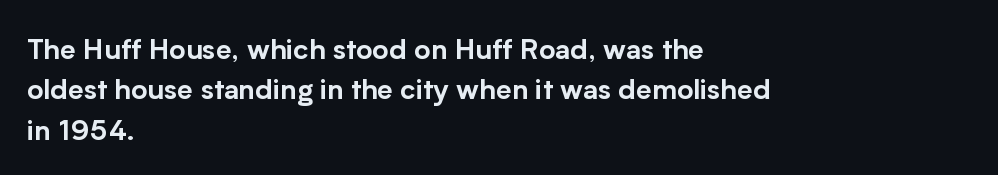
Characters remain perfectly vertical along every line. Varying glyph widths throughout — classic text-font behaviour. The face used here is a sans, in the tradition of grotesques and geometrics. Which margin do the lines hug? The left one — the right edge is uneven. Whoever set this chose a conventional vertical rhythm.
